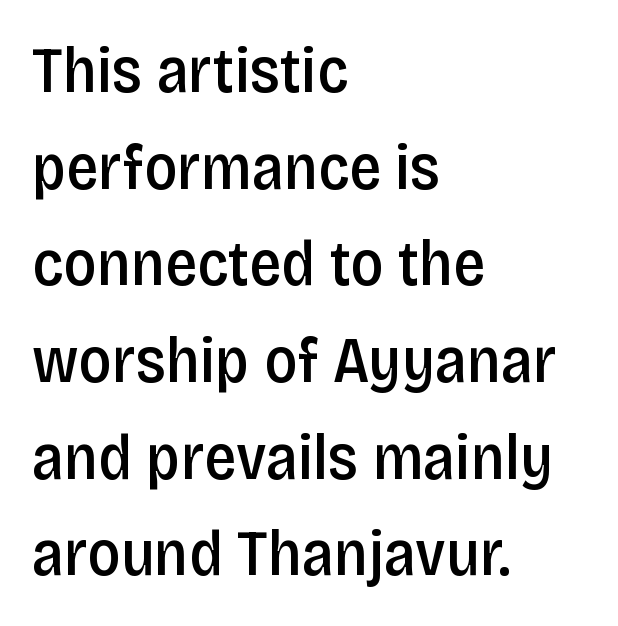
The image shows 64 px semibold, condensed sans-serif type, upright; set left-aligned, normal line spacing (1.51x), normal letter spacing, not underlined; low stroke contrast and a large x-height.
